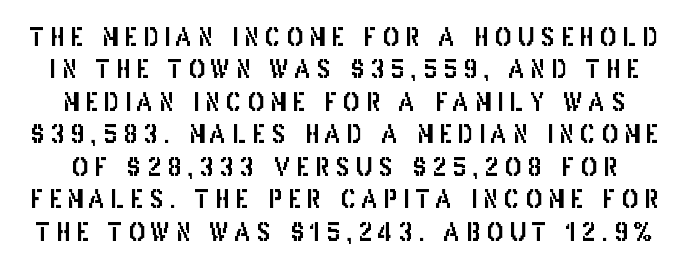
{"italic": "no", "underline": "no", "line_spacing": "normal", "line_spacing_ratio": 1.3, "letter_spacing": "wide", "letter_spacing_em": 0.24, "glyph_px": 25}
